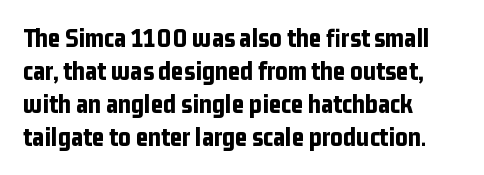
The image shows 27 px bold type, upright; set left-aligned, line spacing 1.22x, normal letter spacing, not underlined.
